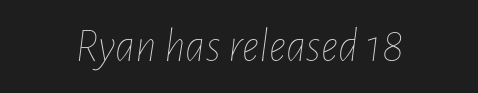
Spacing between characters is what you'd get straight out of the box. The typesetting does not lean heavy: it is not bold. Nobody drew a line under any word here. The passage shown is typed in a proportional face where columns would drift.
